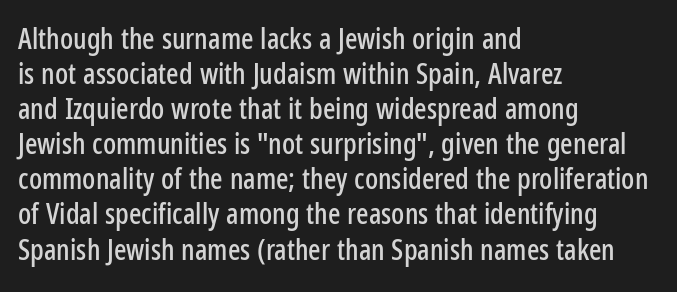
Q: Is the text italic (slanted)? A: No, it is upright.
Q: Is the typeface a serif or a sans-serif typeface? A: Sans-serif.
Q: Is the text underlined? A: No.
Q: How is the paragraph aligned? A: Left-aligned.
Q: Is the spacing between letters normal or unusually wide? A: Normal.
Q: Width (condensed, normal, or wide)? A: Condensed.
Q: Stroke contrast? A: Low.
Q: x-height? A: Medium.
Q: Monospaced? A: No.
